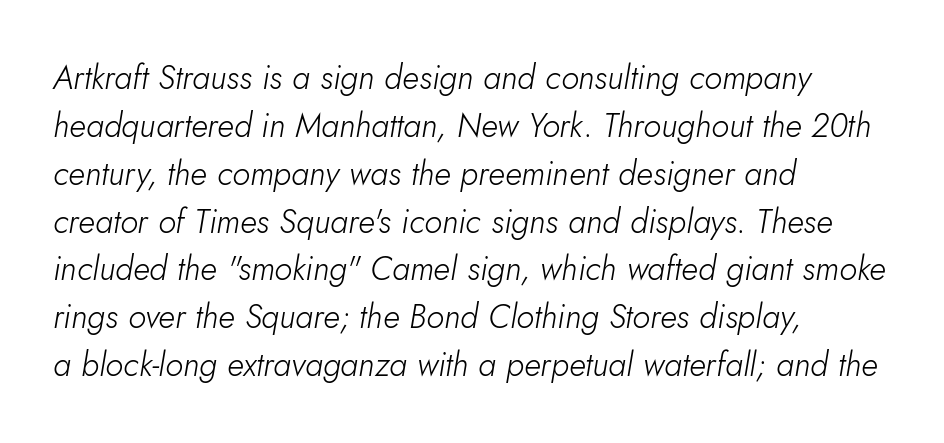
Q: Is the text bold? A: No.
Q: Is the text italic (slanted)? A: Yes, it leans right by about 10 degrees.
Q: Is the text underlined? A: No.
Q: How is the paragraph aligned? A: Left-aligned.
Q: Is the spacing between letters normal or unusually wide? A: Normal.
Q: Is the spacing between lines tight, normal or loose? A: Normal.
Q: Width (condensed, normal, or wide)? A: Normal.
Q: Stroke contrast? A: Low.
Q: x-height? A: Small.
Q: Monospaced? A: No.
